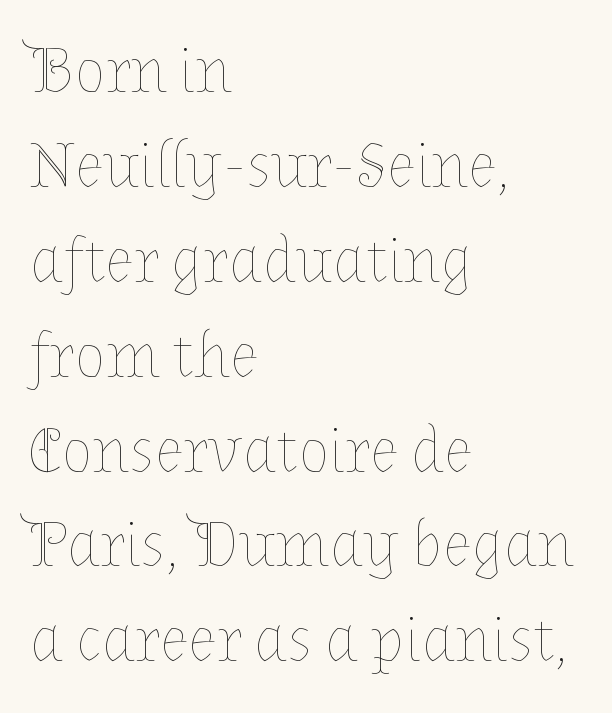
{"italic": "no", "bold": "no", "weight": "thin", "width": "normal", "stroke_contrast": "low", "x_height": "medium", "monospaced": "no", "underline": "no", "align": "left", "line_spacing": "normal", "line_spacing_ratio": 1.46, "letter_spacing": "normal", "letter_spacing_em": 0.0, "glyph_px": 65}
